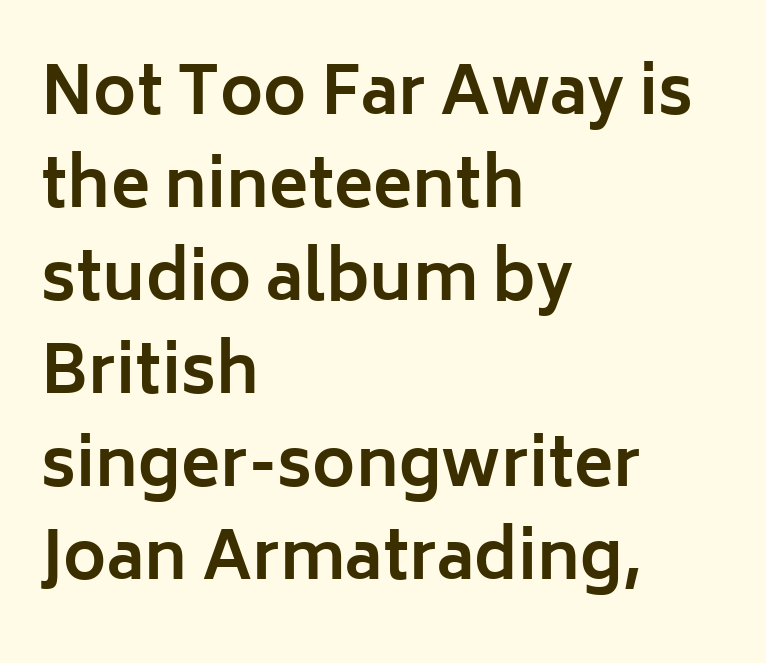
Q: Is the text bold? A: Yes.
Q: Is the text italic (slanted)? A: No, it is upright.
Q: Is the typeface a serif or a sans-serif typeface? A: Sans-serif.
Q: Is the text underlined? A: No.
Q: How is the paragraph aligned? A: Left-aligned.
Q: Is the spacing between letters normal or unusually wide? A: Normal.
Q: Is the spacing between lines tight, normal or loose? A: Normal.
Q: Width (condensed, normal, or wide)? A: Normal.
Q: Stroke contrast? A: Low.
Q: x-height? A: Medium.
Q: Monospaced? A: No.
